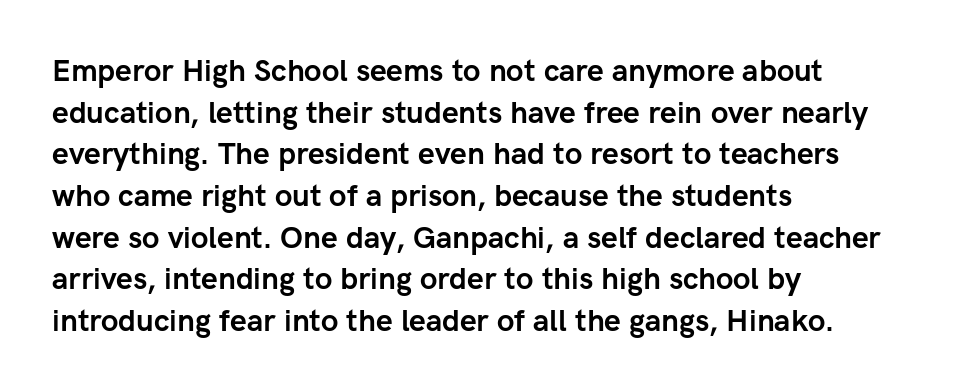
The image shows 30 px semibold sans-serif type, upright; set left-aligned, normal line spacing (1.39x), normal letter spacing, not underlined; low stroke contrast and a medium x-height.
